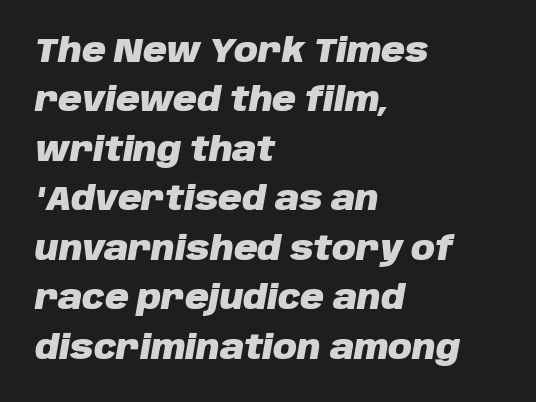
Each letter keeps its own natural width here, so spacing adapts to shape. Quick note: italic. The letters sit at their default tracking, neither squeezed nor spread. As a designer I'd log this as weight 700, bold.
